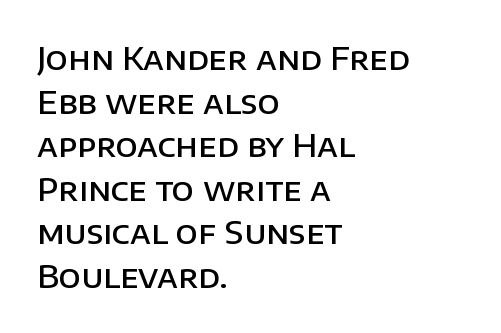
Q: Is the text bold? A: Semi-bold.
Q: Is the text italic (slanted)? A: No, it is upright.
Q: Is the typeface a serif or a sans-serif typeface? A: Sans-serif.
Q: Is the text underlined? A: No.
Q: How is the paragraph aligned? A: Left-aligned.
Q: Is the spacing between letters normal or unusually wide? A: Normal.
Q: Is the spacing between lines tight, normal or loose? A: Normal.
Q: Width (condensed, normal, or wide)? A: Normal.
Q: Stroke contrast? A: Low.
Q: x-height? A: Large.
Q: Monospaced? A: No.
